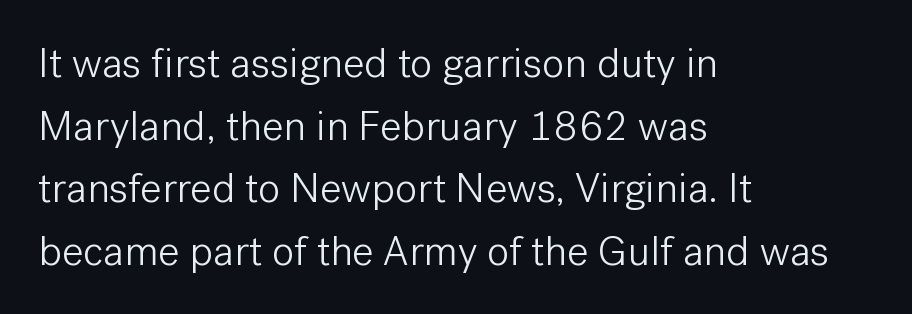
{"serif": "no", "italic": "no", "bold": "no", "weight": "light", "width": "normal", "stroke_contrast": "low", "x_height": "medium", "monospaced": "no", "underline": "no", "align": "left", "line_spacing": "normal", "line_spacing_ratio": 1.49, "letter_spacing": "normal", "letter_spacing_em": 0.0, "glyph_px": 42}
